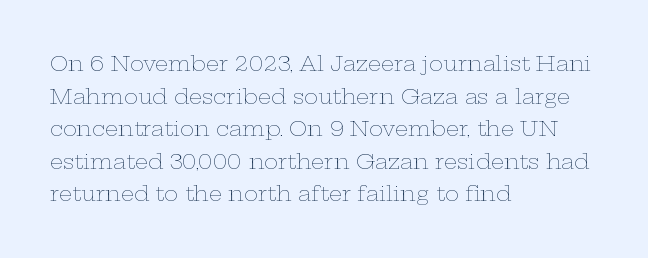
{"italic": "no", "bold": "no", "underline": "no", "align": "left", "line_spacing": "normal", "line_spacing_ratio": 1.55, "letter_spacing": "normal", "letter_spacing_em": 0.0, "glyph_px": 21}
